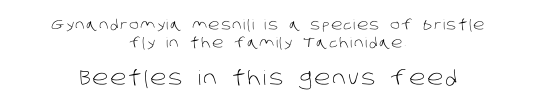
Q: Is the text bold? A: No.
Q: Is the text underlined? A: No.
Q: How is the paragraph aligned? A: Centered.
Q: Is the spacing between lines tight, normal or loose? A: Normal.
Q: Which block of text is set in a larger size, the first (top) or the second (bottom)? A: The second (bottom) one.
